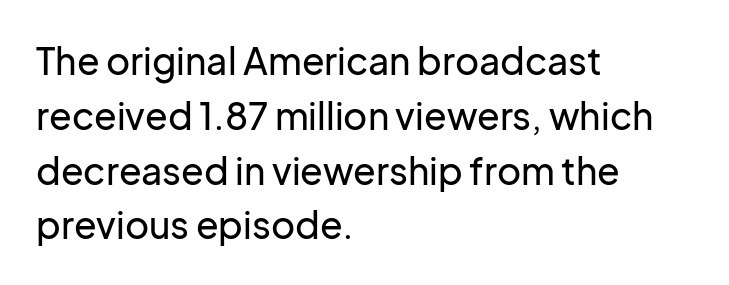
Q: Is the text italic (slanted)? A: No, it is upright.
Q: Is the typeface a serif or a sans-serif typeface? A: Sans-serif.
Q: Is the text underlined? A: No.
Q: How is the paragraph aligned? A: Left-aligned.
Q: Is the spacing between letters normal or unusually wide? A: Normal.
Q: Is the spacing between lines tight, normal or loose? A: Normal.
Q: Width (condensed, normal, or wide)? A: Normal.
Q: Stroke contrast? A: Low.
Q: x-height? A: Medium.
Q: Monospaced? A: No.
